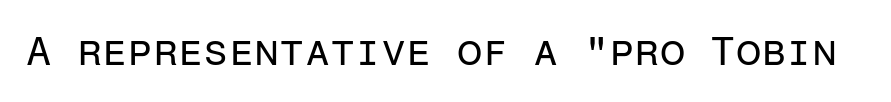
Q: Is the text bold? A: No.
Q: Is the text italic (slanted)? A: No, it is upright.
Q: Is the typeface a serif or a sans-serif typeface? A: Sans-serif.
Q: Is the text underlined? A: No.
Q: Is the spacing between letters normal or unusually wide? A: Normal.
Q: Width (condensed, normal, or wide)? A: Normal.
Q: Stroke contrast? A: Low.
Q: x-height? A: Medium.
Q: Monospaced? A: Yes.
